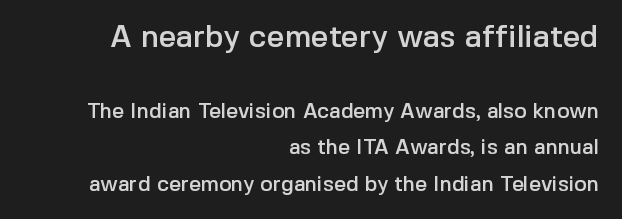
Unlike a traditional serif, this face leaves its strokes unadorned. The specimen reads as upright at a glance. Any mark beneath the type? The region is blank. This sample uses plain, unmodified letter spacing.
